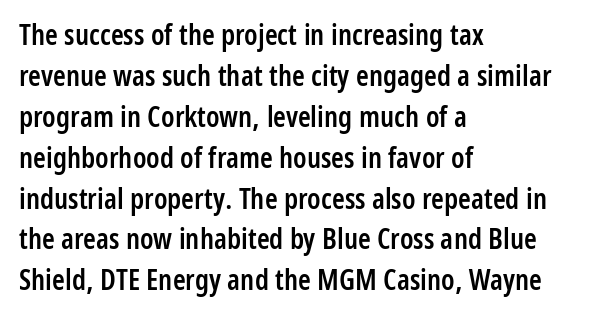
Q: Is the text bold? A: Semi-bold.
Q: Is the text italic (slanted)? A: No, it is upright.
Q: Is the typeface a serif or a sans-serif typeface? A: Sans-serif.
Q: Is the text underlined? A: No.
Q: How is the paragraph aligned? A: Left-aligned.
Q: Is the spacing between letters normal or unusually wide? A: Normal.
Q: Is the spacing between lines tight, normal or loose? A: Normal.
Q: Width (condensed, normal, or wide)? A: Condensed.
Q: Stroke contrast? A: Low.
Q: x-height? A: Medium.
Q: Monospaced? A: No.
